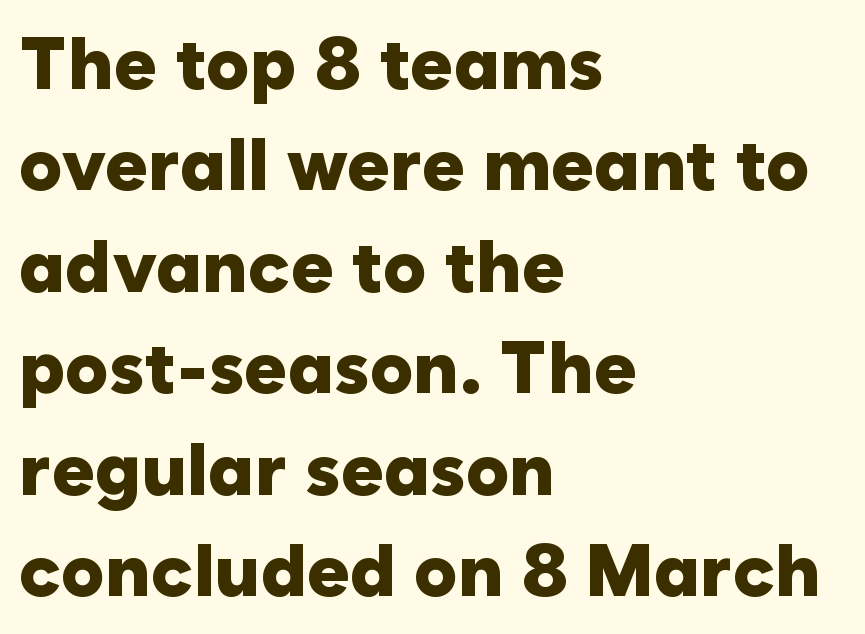
Normally led — the rows are evenly, conventionally spaced. Posture: straight, roman, zero tilt. No word sits above an underline. Spacing verdict: proportional, widths tailored to each character. Does the weight exceed regular? Yes, all the way to bold. These lines are set flush left with a ragged right edge.
